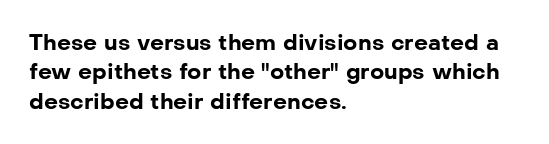
The image shows 22 px bold type, upright; set left-aligned, normal line spacing (1.34x), normal letter spacing, not underlined.
